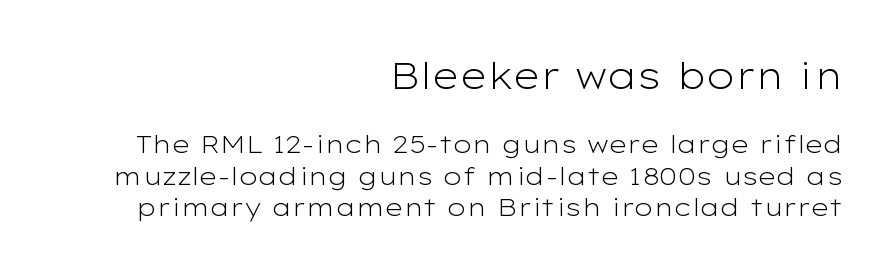
Stems and bowls with no extra thickness — not bold. The space between consecutive lines is moderate. Which of the two is more prominent by size? The first, at the top. Letters rest on an invisible, unmarked baseline. Grotesque or geometric, the face here clearly has no serifs.
